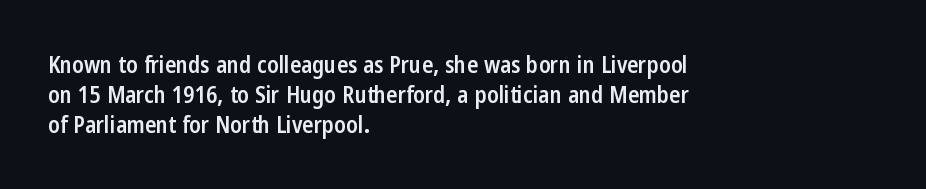
How are the letters spaced? Ordinarily, with no added tracking. Ordinary non-slanted type is in use. Notice the strokes are somewhat thickened but not fully heavy: this is a semibold. Descenders are the only things crossing below the line.
